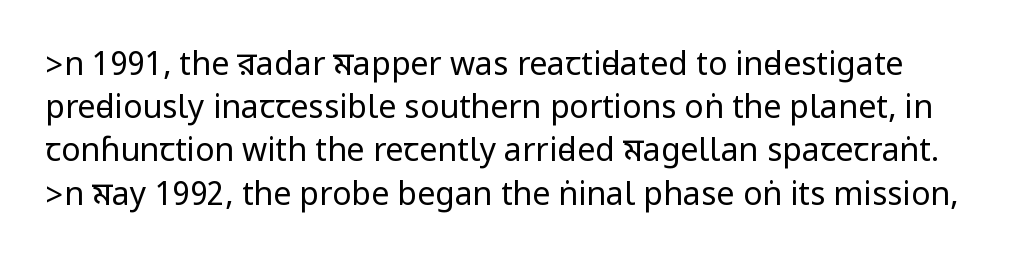
Q: Is the text bold? A: No.
Q: Is the text italic (slanted)? A: No, it is upright.
Q: Is the typeface a serif or a sans-serif typeface? A: Sans-serif.
Q: Is the text underlined? A: No.
Q: Is the spacing between letters normal or unusually wide? A: Normal.
Q: Is the spacing between lines tight, normal or loose? A: Normal.
Q: Width (condensed, normal, or wide)? A: Condensed.
Q: Stroke contrast? A: Low.
